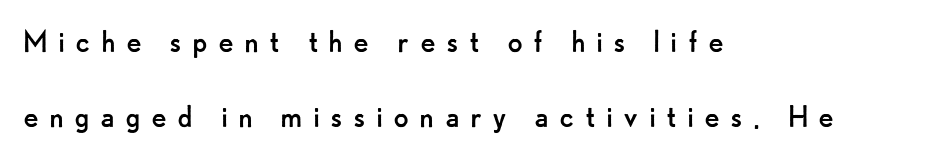
Q: Is the text bold? A: No.
Q: Is the text italic (slanted)? A: No, it is upright.
Q: Is the typeface a serif or a sans-serif typeface? A: Sans-serif.
Q: Is the text underlined? A: No.
Q: How is the paragraph aligned? A: Left-aligned.
Q: Is the spacing between letters normal or unusually wide? A: Unusually wide.
Q: Is the spacing between lines tight, normal or loose? A: Loose.
Q: Width (condensed, normal, or wide)? A: Normal.
Q: Stroke contrast? A: Low.
Q: x-height? A: Small.
Q: Monospaced? A: No.
